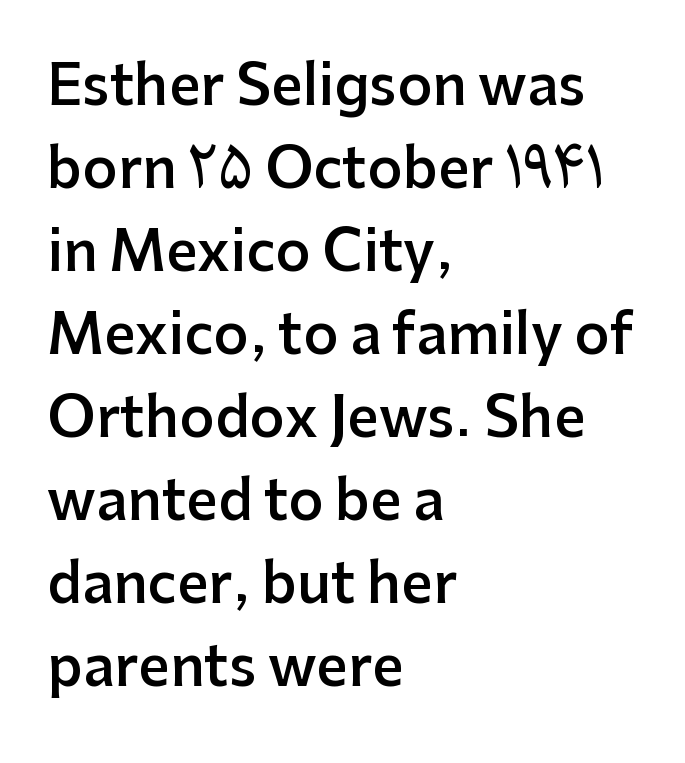
Q: Is the text bold? A: Semi-bold.
Q: Is the text italic (slanted)? A: No, it is upright.
Q: Is the typeface a serif or a sans-serif typeface? A: Sans-serif.
Q: Is the text underlined? A: No.
Q: How is the paragraph aligned? A: Left-aligned.
Q: Is the spacing between letters normal or unusually wide? A: Normal.
Q: Is the spacing between lines tight, normal or loose? A: Normal.
Q: Width (condensed, normal, or wide)? A: Normal.
Q: Stroke contrast? A: Low.
Q: x-height? A: Medium.
Q: Monospaced? A: No.
